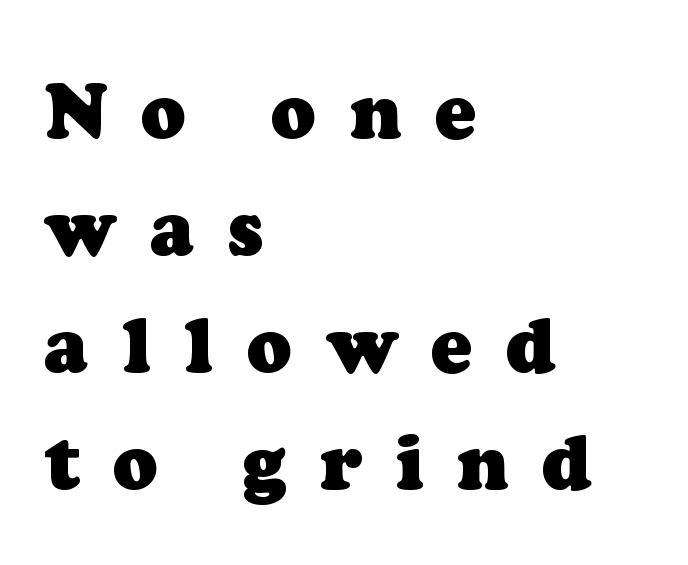
Q: Is the text bold? A: Yes.
Q: Is the typeface a serif or a sans-serif typeface? A: Serif.
Q: Is the text underlined? A: No.
Q: How is the paragraph aligned? A: Left-aligned.
Q: Is the spacing between letters normal or unusually wide? A: Unusually wide.
Q: Is the spacing between lines tight, normal or loose? A: Normal.
Q: Width (condensed, normal, or wide)? A: Normal.
Q: Stroke contrast? A: Low.
Q: x-height? A: Medium.
Q: Monospaced? A: No.
